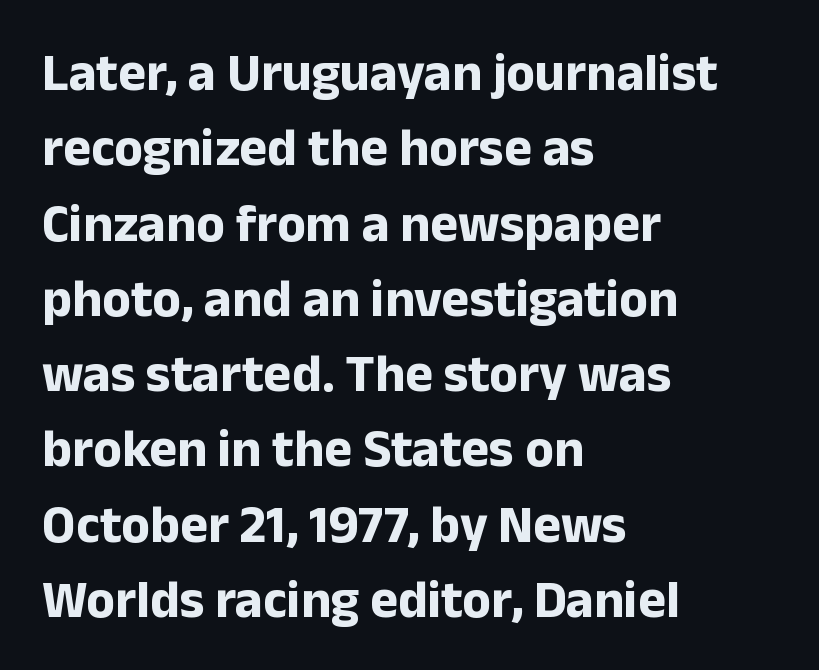
Q: Is the text bold? A: Yes.
Q: Is the text italic (slanted)? A: No, it is upright.
Q: Is the typeface a serif or a sans-serif typeface? A: Sans-serif.
Q: Is the text underlined? A: No.
Q: How is the paragraph aligned? A: Left-aligned.
Q: Is the spacing between letters normal or unusually wide? A: Normal.
Q: Is the spacing between lines tight, normal or loose? A: Normal.
Q: Width (condensed, normal, or wide)? A: Normal.
Q: Stroke contrast? A: Low.
Q: x-height? A: Medium.
Q: Monospaced? A: No.
